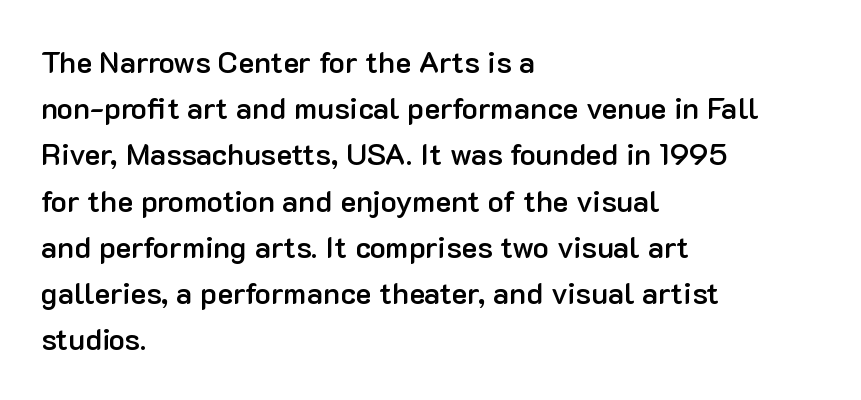
Q: Is the text bold? A: Semi-bold.
Q: Is the text italic (slanted)? A: No, it is upright.
Q: Is the typeface a serif or a sans-serif typeface? A: Sans-serif.
Q: Is the text underlined? A: No.
Q: How is the paragraph aligned? A: Left-aligned.
Q: Is the spacing between letters normal or unusually wide? A: Normal.
Q: Is the spacing between lines tight, normal or loose? A: Normal.
Q: Width (condensed, normal, or wide)? A: Normal.
Q: Stroke contrast? A: Low.
Q: x-height? A: Medium.
Q: Monospaced? A: No.
